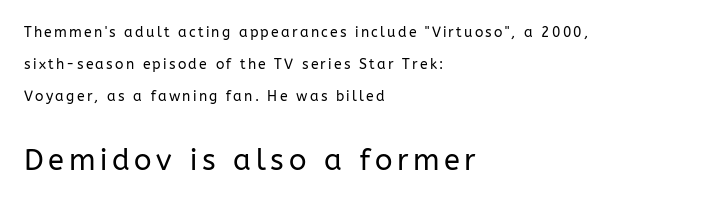
The font family rendered here belongs to the sans-serif group. Ink coverage per letter is moderate at most. These lines stand farther apart than default settings would place them. Left-aligned paragraph, ragged on the right.
